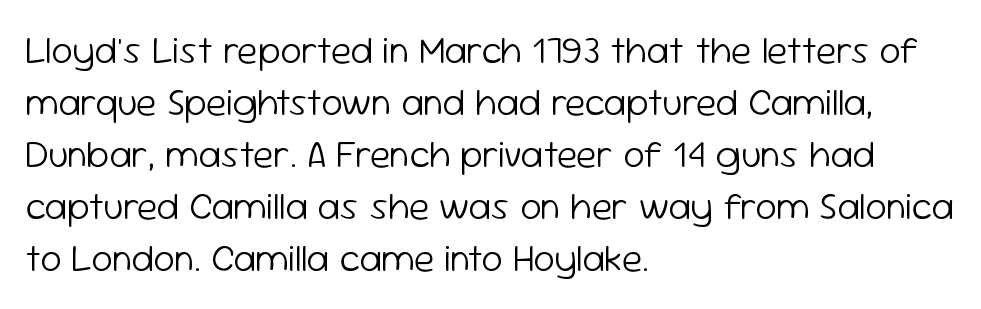
Q: Is the text bold? A: No.
Q: Is the text italic (slanted)? A: No, it is upright.
Q: Is the typeface a serif or a sans-serif typeface? A: Sans-serif.
Q: Is the text underlined? A: No.
Q: How is the paragraph aligned? A: Left-aligned.
Q: Is the spacing between letters normal or unusually wide? A: Normal.
Q: Is the spacing between lines tight, normal or loose? A: Normal.
Q: Width (condensed, normal, or wide)? A: Normal.
Q: Stroke contrast? A: Low.
Q: x-height? A: Medium.
Q: Monospaced? A: No.
